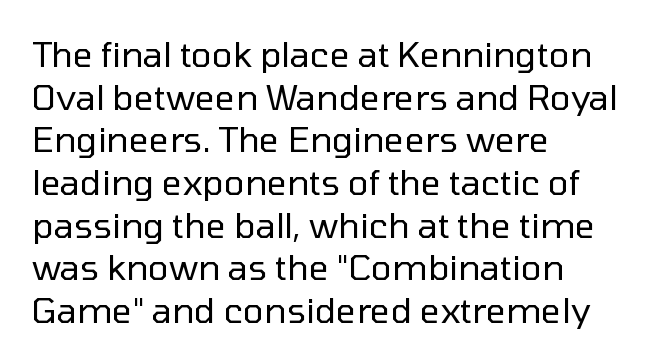
Q: Is the text bold? A: No.
Q: Is the text italic (slanted)? A: No, it is upright.
Q: Is the typeface a serif or a sans-serif typeface? A: Sans-serif.
Q: Is the text underlined? A: No.
Q: How is the paragraph aligned? A: Left-aligned.
Q: Is the spacing between letters normal or unusually wide? A: Normal.
Q: Width (condensed, normal, or wide)? A: Normal.
Q: Stroke contrast? A: Low.
Q: x-height? A: Medium.
Q: Monospaced? A: No.
